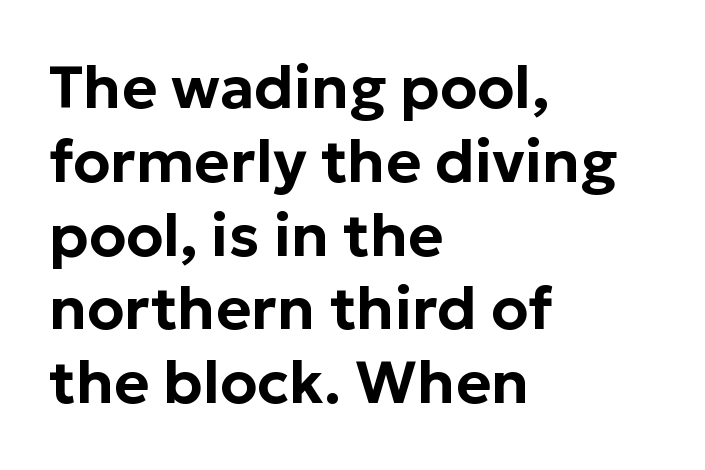
Bare-footed words on every line. Short note: letters normally spaced. The passage shown is typed in a proportional face where columns would drift. One-word summary of the alignment: left.
